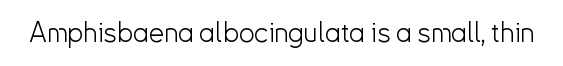
{"serif": "no", "italic": "no", "bold": "no", "weight": "light", "width": "normal", "stroke_contrast": "low", "x_height": "small", "monospaced": "no", "underline": "no", "letter_spacing": "normal", "letter_spacing_em": 0.0, "glyph_px": 28}
